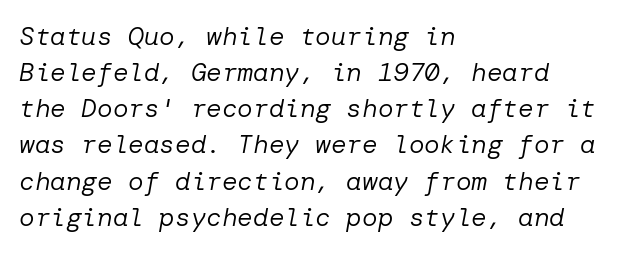
Q: Is the text bold? A: No.
Q: Is the text italic (slanted)? A: Yes, it leans right by about 10 degrees.
Q: Is the text underlined? A: No.
Q: How is the paragraph aligned? A: Left-aligned.
Q: Is the spacing between letters normal or unusually wide? A: Normal.
Q: Is the spacing between lines tight, normal or loose? A: Normal.
